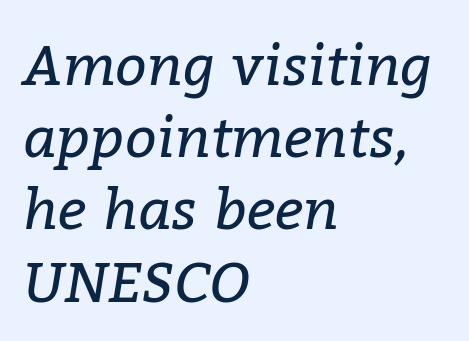
{"serif": "yes", "italic": "yes", "lean": "right", "slant_degrees": 9, "bold": "no", "weight": "regular", "width": "normal", "stroke_contrast": "low", "x_height": "medium", "monospaced": "no", "underline": "no", "align": "left", "line_spacing": "normal", "line_spacing_ratio": 1.29, "letter_spacing": "normal", "letter_spacing_em": 0.0, "glyph_px": 56}
